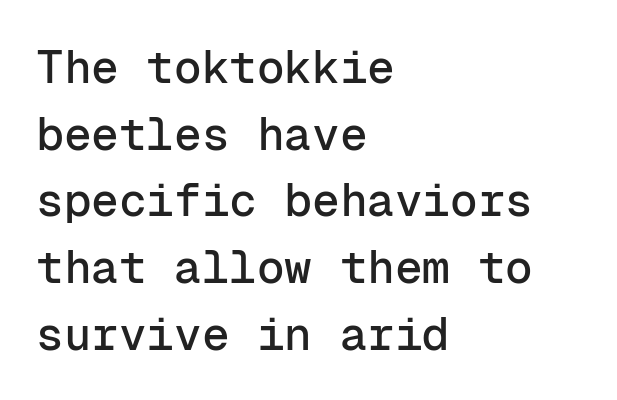
The image shows 46 px sans-serif type, upright, monospaced; set left-aligned, normal line spacing (1.45x), normal letter spacing, not underlined; low stroke contrast and a medium x-height.
